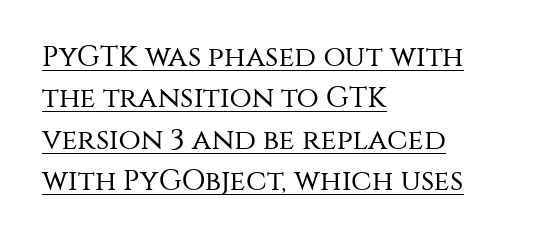
The image shows 29 px regular-weight sans-serif type, upright; set left-aligned, normal line spacing (1.43x), normal letter spacing, underlined; medium stroke contrast and a large x-height.
